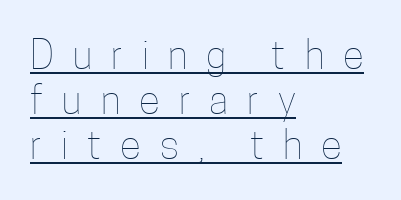
The typesetter has applied underlining to the passage shown. No italicization has been applied; the sample stays upright. No letter is thick-stroked: the sample isn't bold. Typeset ragged right — the left edge is the straight one.
